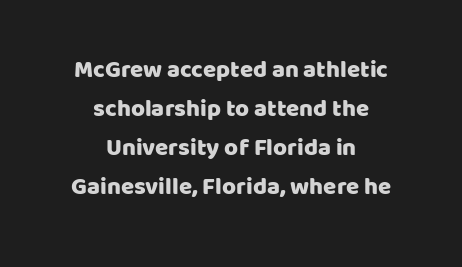
The image shows 24 px text type, upright; set centered, normal line spacing (1.62x), normal letter spacing, not underlined.
